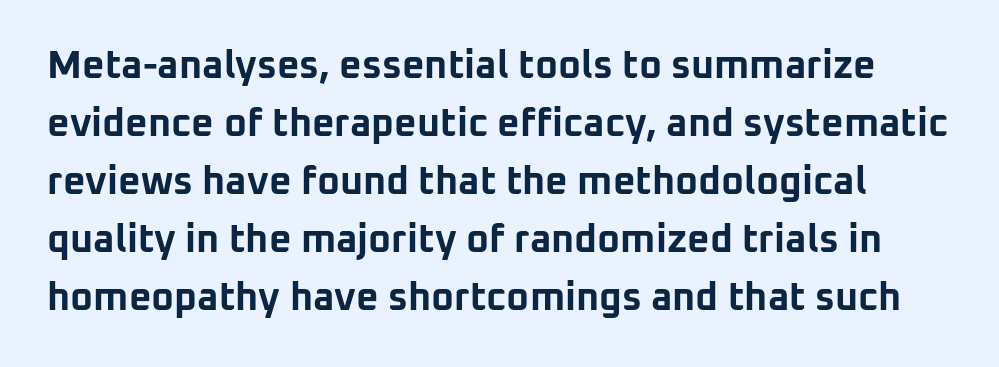
{"serif": "no", "italic": "no", "bold": "yes", "weight": "bold", "width": "normal", "stroke_contrast": "low", "x_height": "medium", "monospaced": "no", "underline": "no", "line_spacing": "normal", "line_spacing_ratio": 1.49, "letter_spacing": "normal", "letter_spacing_em": 0.0, "glyph_px": 39}
